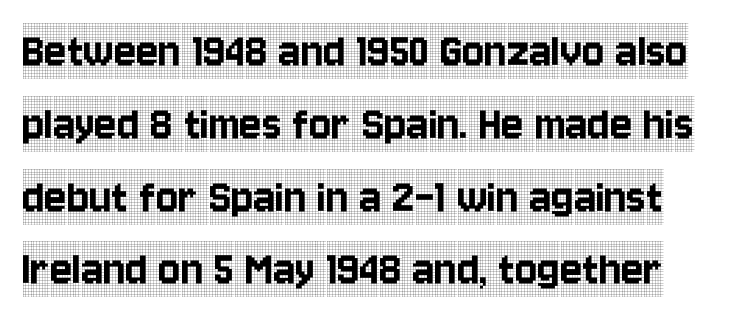
{"serif": "yes", "italic": "no", "width": "condensed", "x_height": "large", "monospaced": "no", "underline": "no", "line_spacing": "normal", "line_spacing_ratio": 1.4, "letter_spacing": "normal", "letter_spacing_em": 0.0, "glyph_px": 52}
